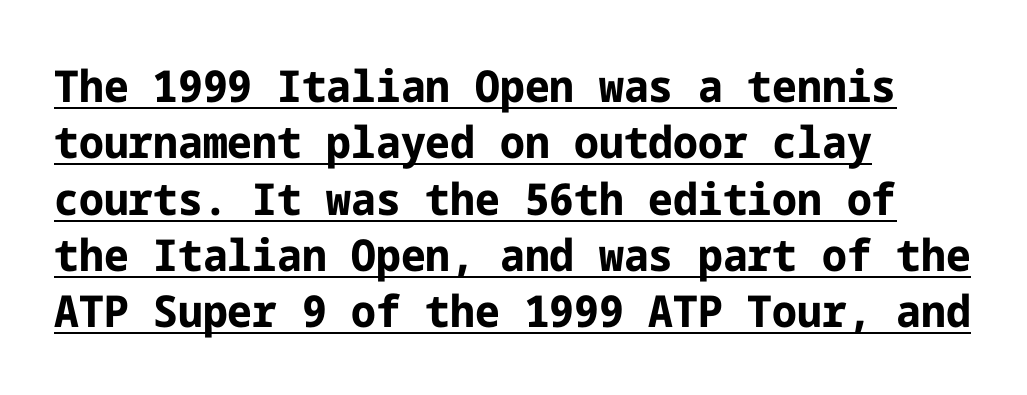
Q: Is the text bold? A: Yes.
Q: Is the text italic (slanted)? A: No, it is upright.
Q: Is the typeface a serif or a sans-serif typeface? A: Sans-serif.
Q: Is the text underlined? A: Yes.
Q: How is the paragraph aligned? A: Left-aligned.
Q: Is the spacing between letters normal or unusually wide? A: Normal.
Q: Is the spacing between lines tight, normal or loose? A: Normal.
Q: Width (condensed, normal, or wide)? A: Normal.
Q: Stroke contrast? A: Low.
Q: x-height? A: Medium.
